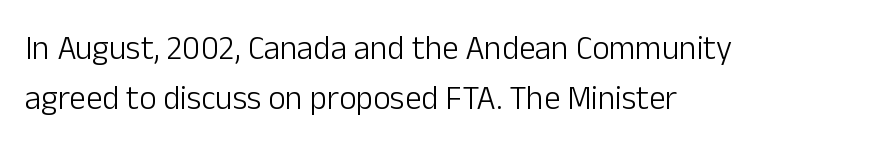
Just letters on the line, the space beneath them empty. Left-aligned paragraph, ragged on the right. No italicization has been applied; the sample stays upright. This sample uses a sans-serif face. Heaviness? Minimal to ordinary, like unemphasized prose.
